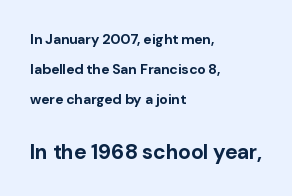
Visually the block forms a straight wall on the left and a jagged coastline on the right. Caption: standard tracking, unaltered. The words here are not underlined. Leading is clearly above the norm, producing a sparse column. Heavy-handed strokes throughout: this text is bold.
